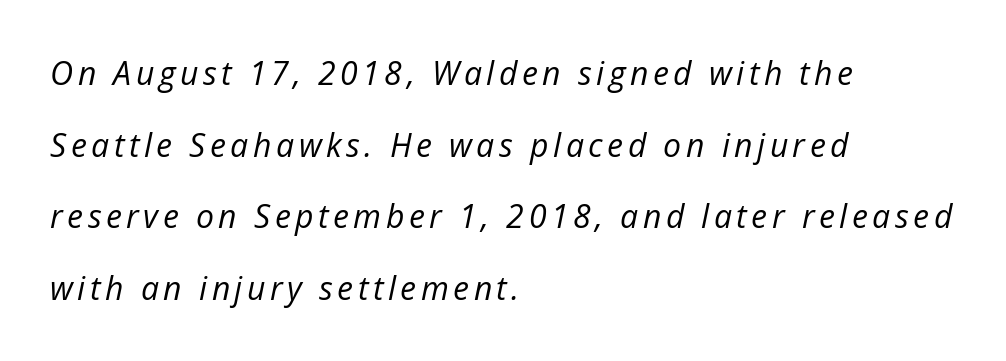
The image shows 32 px regular-weight type, italic (leaning right); set left-aligned, loose line spacing (2.24x), not underlined; low stroke contrast and a medium x-height.
